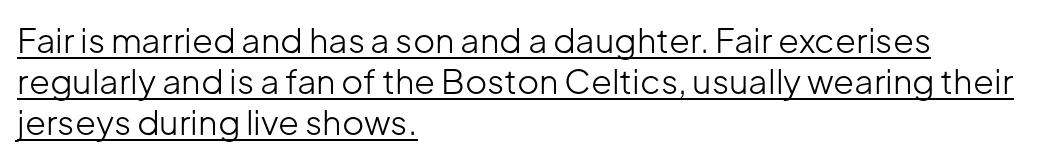
{"serif": "no", "italic": "no", "bold": "no", "weight": "light", "width": "normal", "stroke_contrast": "low", "x_height": "medium", "monospaced": "no", "underline": "yes", "align": "left", "line_spacing_ratio": 1.21, "letter_spacing": "normal", "letter_spacing_em": 0.0, "glyph_px": 34}
